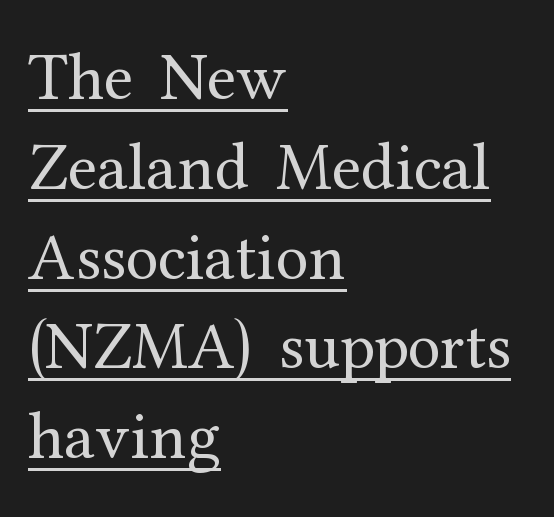
The image shows 67 px regular-weight serif type, upright; set left-aligned, normal line spacing (1.34x), normal letter spacing, underlined; medium stroke contrast and a medium x-height.
